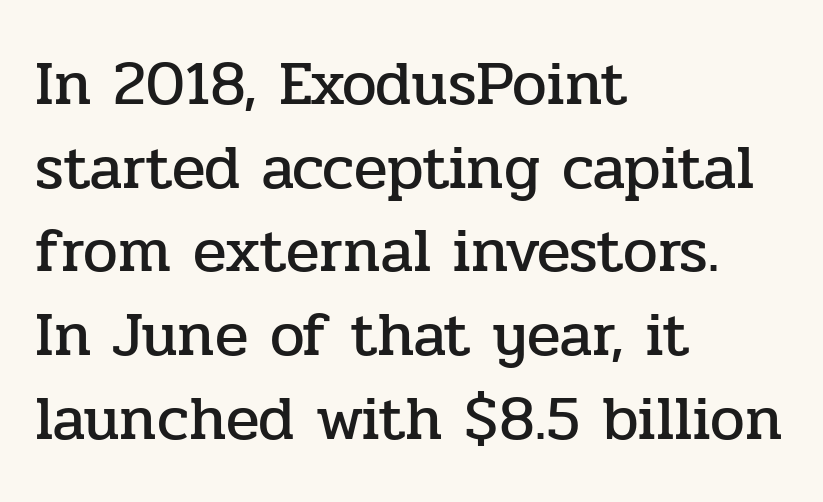
Q: Is the text italic (slanted)? A: No, it is upright.
Q: Is the typeface a serif or a sans-serif typeface? A: Serif.
Q: Is the text underlined? A: No.
Q: How is the paragraph aligned? A: Left-aligned.
Q: Is the spacing between letters normal or unusually wide? A: Normal.
Q: Is the spacing between lines tight, normal or loose? A: Normal.
Q: Width (condensed, normal, or wide)? A: Normal.
Q: Stroke contrast? A: Low.
Q: x-height? A: Medium.
Q: Monospaced? A: No.
